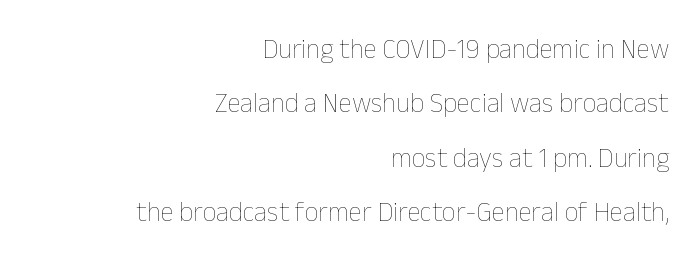
{"italic": "no", "bold": "no", "underline": "no", "align": "right", "line_spacing": "loose", "line_spacing_ratio": 2.01, "letter_spacing": "normal", "letter_spacing_em": 0.0, "glyph_px": 27}
